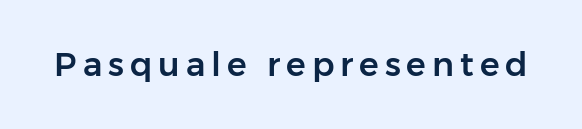
The image shows 33 px sans-serif type, upright; set not underlined; low stroke contrast and a medium x-height.
